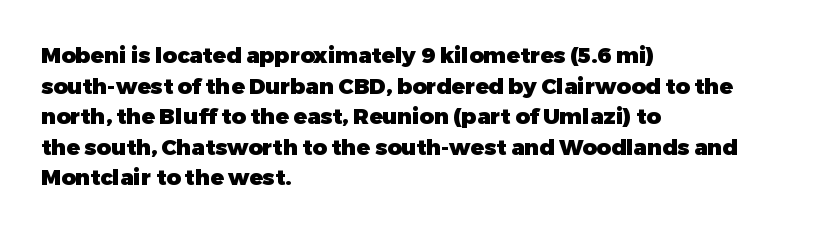
Q: Is the text bold? A: Yes.
Q: Is the text italic (slanted)? A: No, it is upright.
Q: Is the text underlined? A: No.
Q: How is the paragraph aligned? A: Left-aligned.
Q: Is the spacing between letters normal or unusually wide? A: Normal.
Q: Is the spacing between lines tight, normal or loose? A: Normal.
